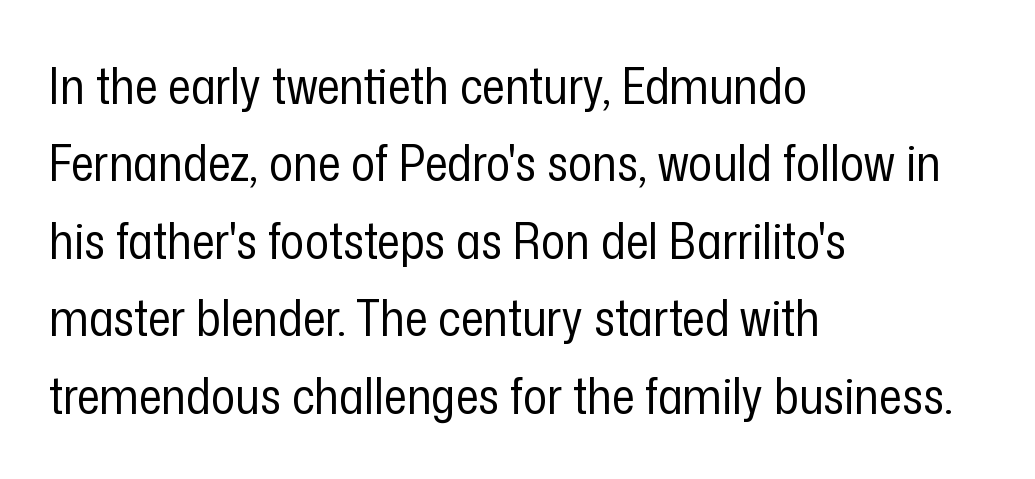
The image shows 50 px regular-weight, condensed sans-serif type, upright; set left-aligned, normal line spacing (1.55x), normal letter spacing, not underlined; low stroke contrast and a medium x-height.
